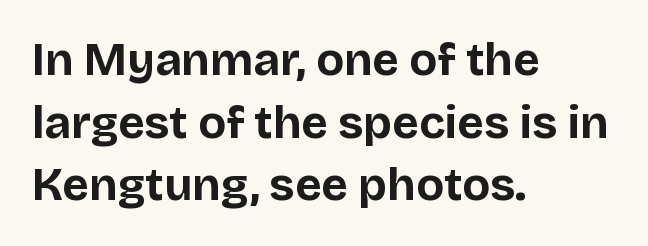
The image shows 46 px bold sans-serif type, upright; set left-aligned, normal line spacing (1.36x), normal letter spacing, not underlined; low stroke contrast and a large x-height.
